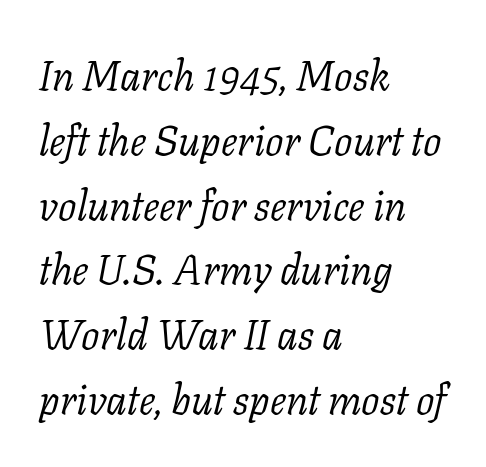
{"serif": "yes", "italic": "yes", "lean": "right", "slant_degrees": 11, "bold": "no", "weight": "light", "width": "normal", "stroke_contrast": "low", "x_height": "medium", "monospaced": "no", "underline": "no", "align": "left", "line_spacing": "normal", "line_spacing_ratio": 1.58, "letter_spacing": "normal", "letter_spacing_em": 0.0, "glyph_px": 41}
